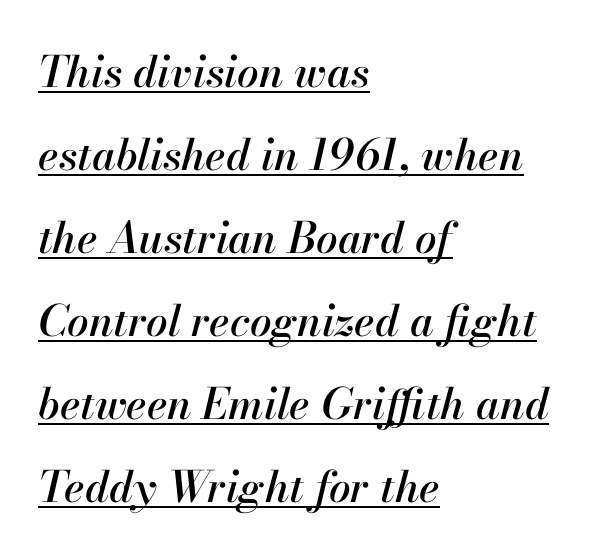
The image shows 43 px text type, italic (leaning right); set left-aligned, loose line spacing (1.93x), normal letter spacing, underlined; high stroke contrast and a small x-height.
